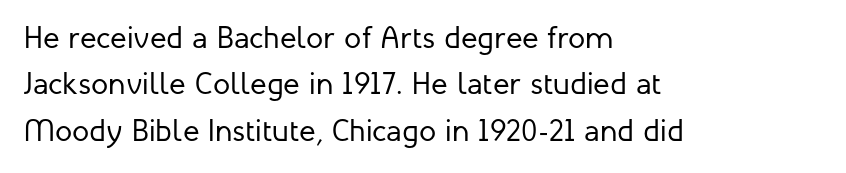
Q: Is the text bold? A: No.
Q: Is the text italic (slanted)? A: No, it is upright.
Q: Is the typeface a serif or a sans-serif typeface? A: Sans-serif.
Q: Is the text underlined? A: No.
Q: How is the paragraph aligned? A: Left-aligned.
Q: Is the spacing between letters normal or unusually wide? A: Normal.
Q: Is the spacing between lines tight, normal or loose? A: Normal.
Q: Width (condensed, normal, or wide)? A: Normal.
Q: Stroke contrast? A: Low.
Q: x-height? A: Medium.
Q: Monospaced? A: No.
